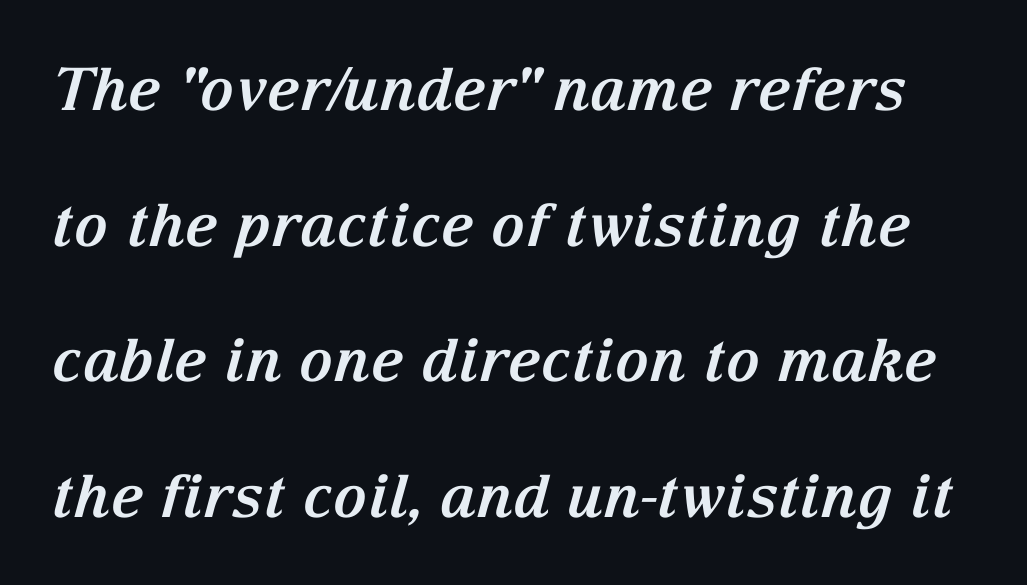
{"serif": "yes", "italic": "yes", "lean": "right", "slant_degrees": 15, "bold": "yes", "weight": "bold", "width": "normal", "stroke_contrast": "medium", "x_height": "medium", "monospaced": "no", "underline": "no", "line_spacing": "loose", "line_spacing_ratio": 2.3, "letter_spacing": "normal", "letter_spacing_em": 0.0, "glyph_px": 59}
